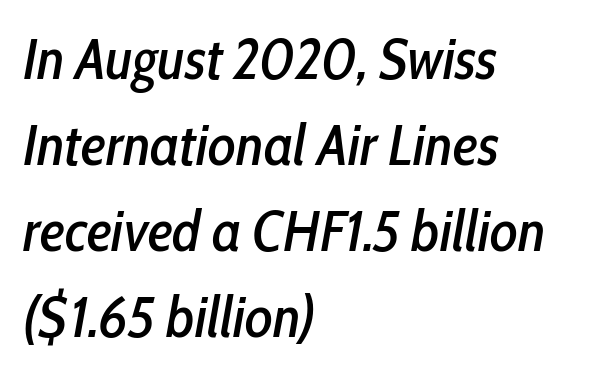
Q: Is the text italic (slanted)? A: Yes, it leans right by about 10 degrees.
Q: Is the text underlined? A: No.
Q: How is the paragraph aligned? A: Left-aligned.
Q: Is the spacing between letters normal or unusually wide? A: Normal.
Q: Is the spacing between lines tight, normal or loose? A: Normal.
Q: Width (condensed, normal, or wide)? A: Condensed.
Q: Stroke contrast? A: Low.
Q: x-height? A: Medium.
Q: Monospaced? A: No.
